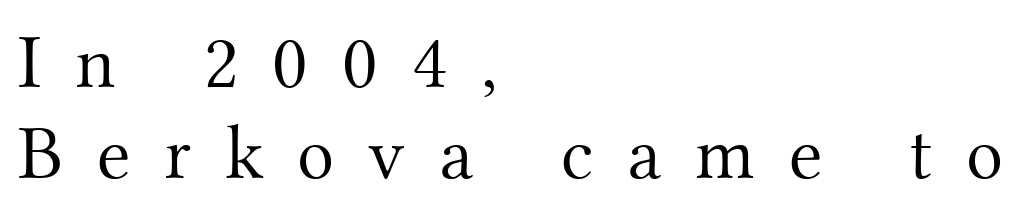
The image shows 77 px light serif type, upright; set left-aligned, line spacing 1.18x, unusually wide letter spacing (+0.44 em), not underlined; medium stroke contrast and a small x-height.
